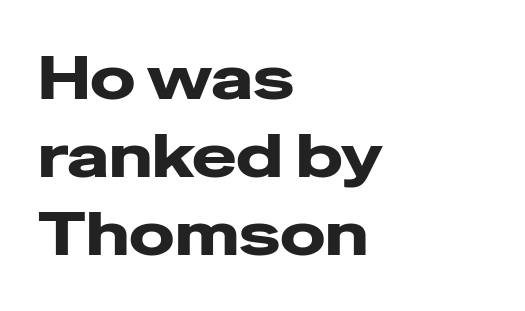
{"serif": "no", "italic": "no", "width": "wide", "stroke_contrast": "low", "x_height": "medium", "monospaced": "no", "underline": "no", "align": "left", "line_spacing": "normal", "line_spacing_ratio": 1.3, "letter_spacing": "normal", "letter_spacing_em": 0.0, "glyph_px": 60}
